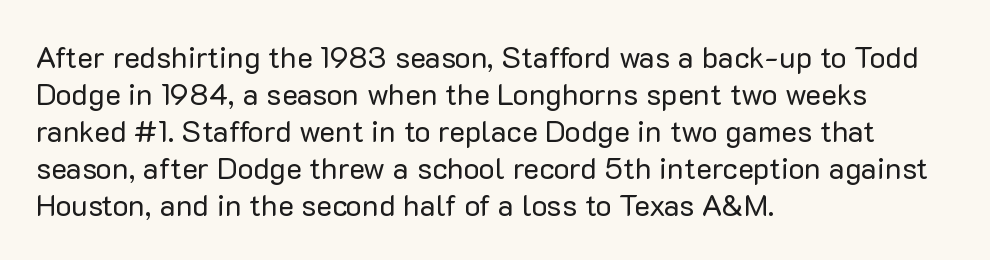
Q: Is the text bold? A: No.
Q: Is the text italic (slanted)? A: No, it is upright.
Q: Is the typeface a serif or a sans-serif typeface? A: Sans-serif.
Q: Is the text underlined? A: No.
Q: How is the paragraph aligned? A: Left-aligned.
Q: Is the spacing between letters normal or unusually wide? A: Normal.
Q: Width (condensed, normal, or wide)? A: Normal.
Q: Stroke contrast? A: Low.
Q: x-height? A: Medium.
Q: Monospaced? A: No.
